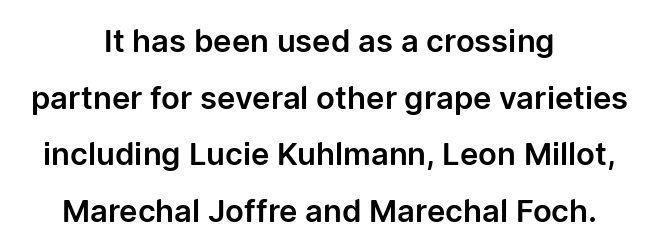
Q: Is the text italic (slanted)? A: No, it is upright.
Q: Is the typeface a serif or a sans-serif typeface? A: Sans-serif.
Q: Is the text underlined? A: No.
Q: How is the paragraph aligned? A: Centered.
Q: Is the spacing between letters normal or unusually wide? A: Normal.
Q: Width (condensed, normal, or wide)? A: Normal.
Q: Stroke contrast? A: Low.
Q: x-height? A: Medium.
Q: Monospaced? A: No.
